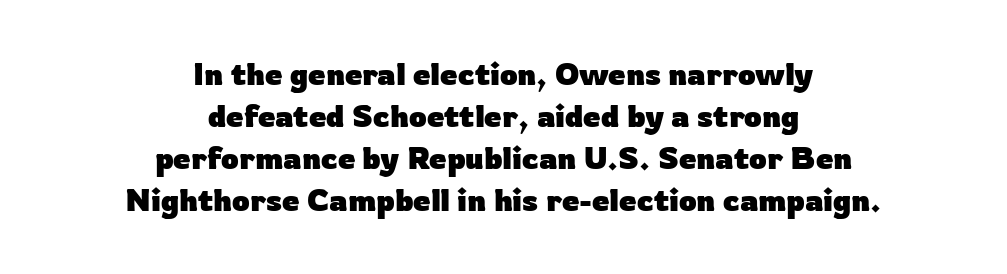
One glance says typical: line gaps are just what's usual. Serif or sans? Sans — the stroke terminals are bare. Where is the straight margin? There isn't one; the lines are centered. Does extra space separate the letters? No, they use regular spacing. Decoration check: the copy has no underline. Characters remain perfectly vertical along every line.
